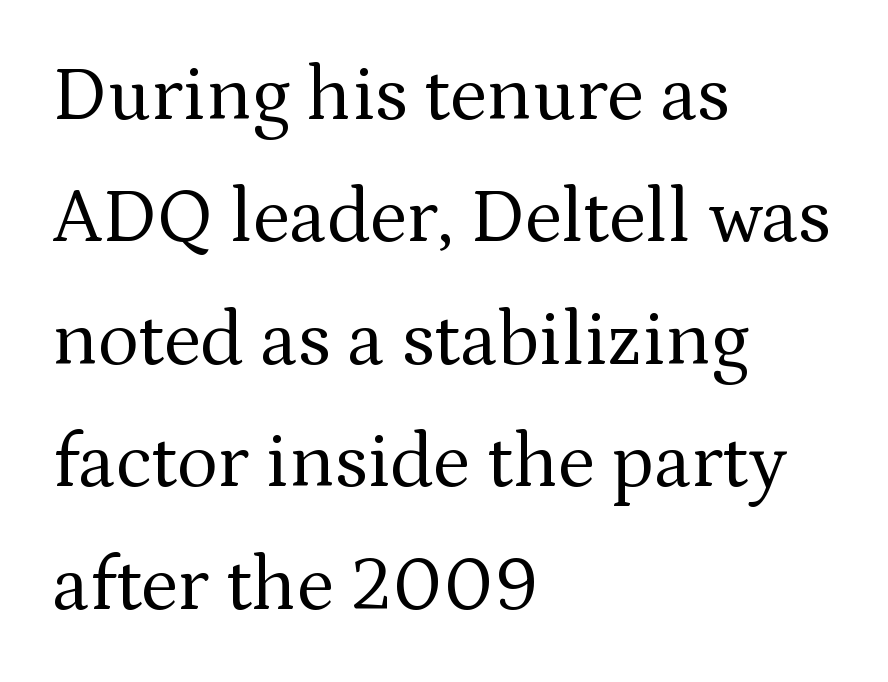
Q: Is the text bold? A: No.
Q: Is the text italic (slanted)? A: No, it is upright.
Q: Is the typeface a serif or a sans-serif typeface? A: Serif.
Q: Is the text underlined? A: No.
Q: How is the paragraph aligned? A: Left-aligned.
Q: Is the spacing between letters normal or unusually wide? A: Normal.
Q: Is the spacing between lines tight, normal or loose? A: Normal.
Q: Width (condensed, normal, or wide)? A: Normal.
Q: Stroke contrast? A: Medium.
Q: x-height? A: Medium.
Q: Monospaced? A: No.
